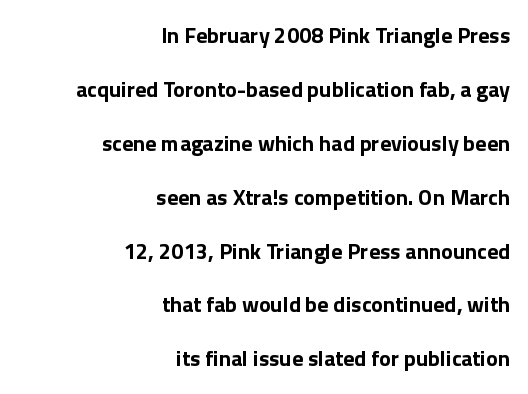
The lines in this sample share a right terminus and differ only in where they begin. This sample uses an upright cut, with every glyph sitting square on the baseline. Words appear dense and cohesive because spacing is normal. Baseline-to-baseline distance is far greater than the letter height.
